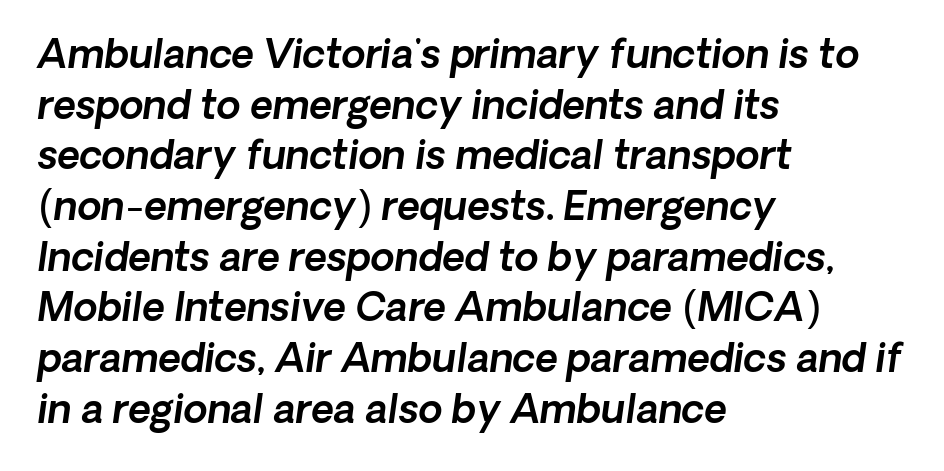
The passage shown stacks its lines at a standard gap. The letters are slanted; this is an italic face. Descender tails drop into unmarked territory. The rag falls on the right side of this text block. You could not count columns in this text — the font is proportionally spaced.
